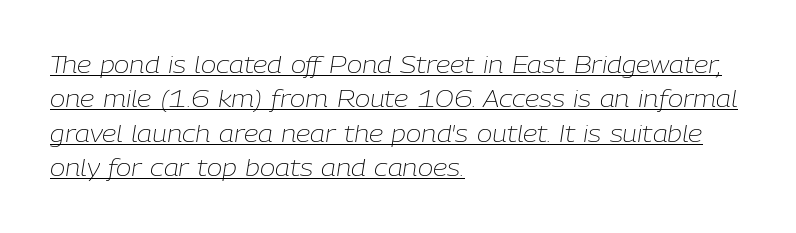
Q: Is the text bold? A: No.
Q: Is the text italic (slanted)? A: Yes, it leans right by about 9 degrees.
Q: Is the text underlined? A: Yes.
Q: How is the paragraph aligned? A: Left-aligned.
Q: Is the spacing between letters normal or unusually wide? A: Normal.
Q: Is the spacing between lines tight, normal or loose? A: Normal.
